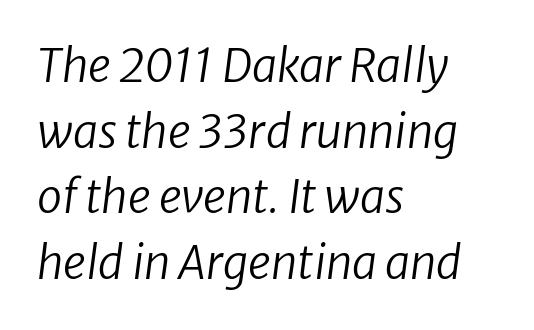
A typesetter would mark this as italic. Unbolded letterforms with no extra heft. The compositor pushed each line to the left boundary. This sample has the flowing, uneven cadence of proportional lettering. Regarding leading, the lines here are spaced in the standard way.
